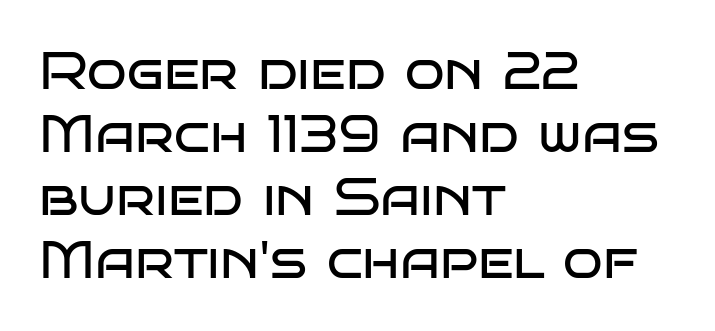
No chunkiness to these letters — they're not bold. Letter spacing: default. Observe the absence of serifs on each vertical stroke in this sample. Each letter keeps its own natural width here, so spacing adapts to shape. Leftover space on each line is placed entirely after the last word.
